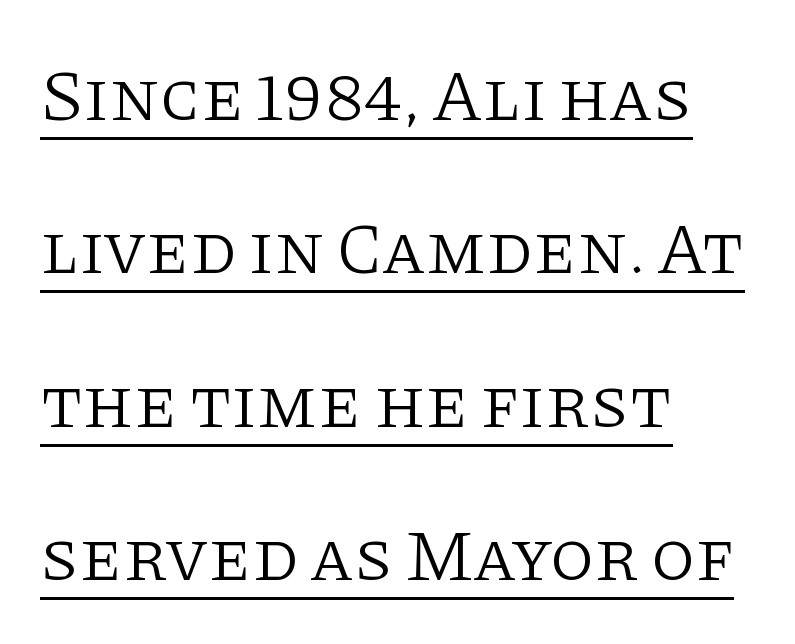
A serif font was chosen for this passage. No letter is thick-stroked: the sample isn't bold. The lettering holds an erect, upright posture throughout. Caption: lettering with a line underneath.
